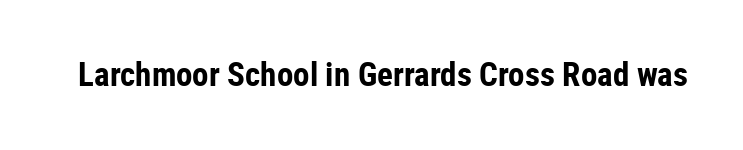
Characters remain perfectly vertical along every line. These words are printed bold, with thick strokes throughout. Nope, no serifs anywhere on these letters. The rendering uses natural spacing where letterforms have individual widths.
